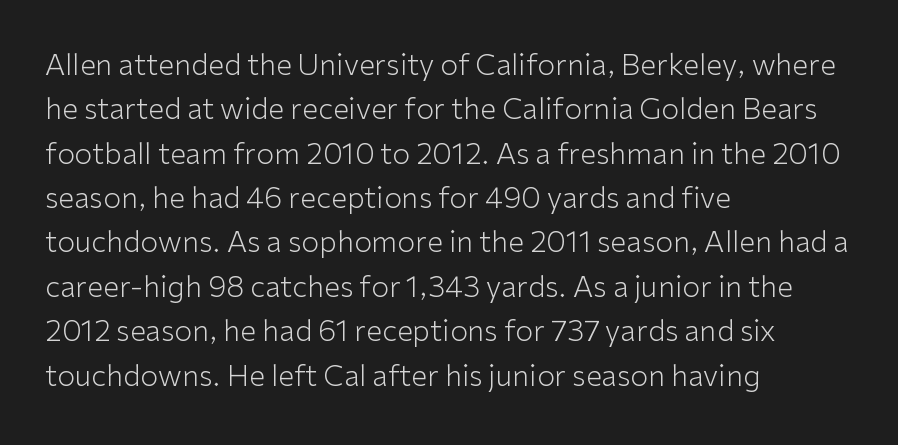
Characters remain perfectly vertical along every line. What kind of face is this? One without serifs — a sans. Short note: letters normally spaced. Nothing heavy about these letters — not bold at all.
